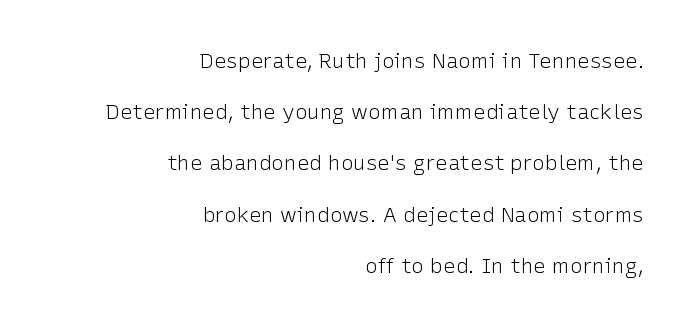
{"italic": "no", "bold": "no", "underline": "no", "align": "right", "line_spacing": "loose", "line_spacing_ratio": 2.44, "letter_spacing": "normal", "letter_spacing_em": 0.0, "glyph_px": 21}
